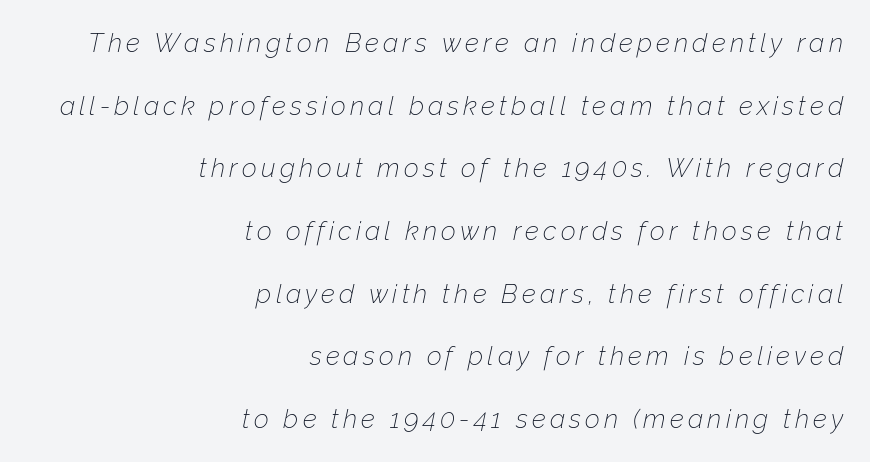
{"italic": "yes", "lean": "right", "slant_degrees": 12, "bold": "no", "underline": "no", "align": "right", "line_spacing": "loose", "line_spacing_ratio": 2.41, "glyph_px": 26}
